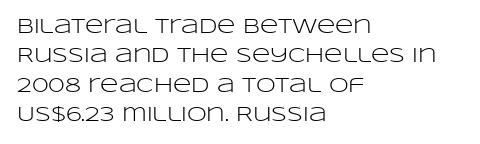
Look at the tracking — it's just the regular setting, nothing added. This sample keeps an unexceptional amount of space between lines. A typesetter would mark this as roman, not italic. Each row of text sits above clean, open space. Ink coverage per letter is moderate at most. This rendering uses left alignment, leaving the right contour irregular.
